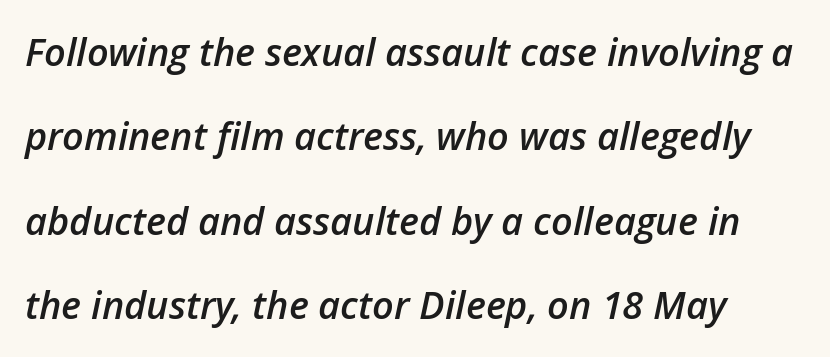
Weight: semibold (demi). Horizontal alignment here is leftward, the default for most running prose. Summary of vertical rhythm: relaxed, with wide interline spacing. The face used here is proportionally spaced, like ordinary book or web type. Nobody touched the tracking dial on this one. Lines of text with bare space underneath.
